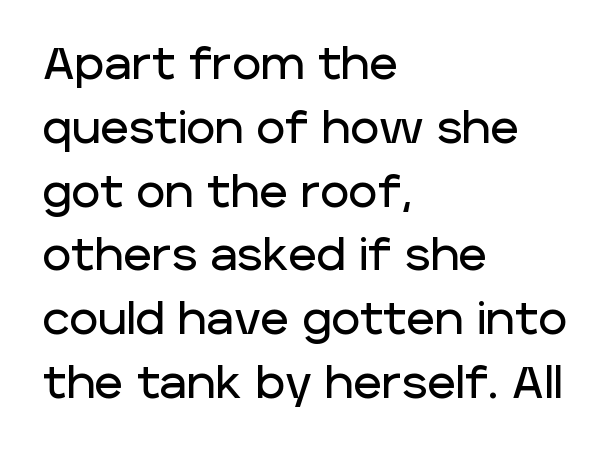
The rag falls on the right side of this text block. Note: no serifs on the glyphs. Letter spacing: default. This is roman type, the default non-slanted kind.
